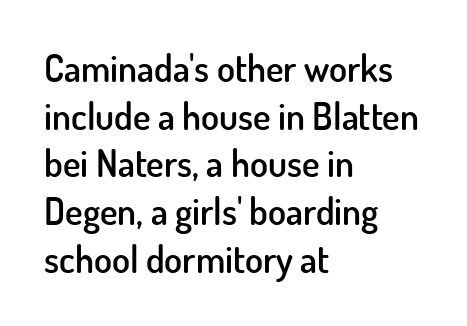
The image shows 37 px semibold sans-serif type, upright; set left-aligned, normal line spacing (1.29x), normal letter spacing, not underlined; low stroke contrast and a small x-height.
